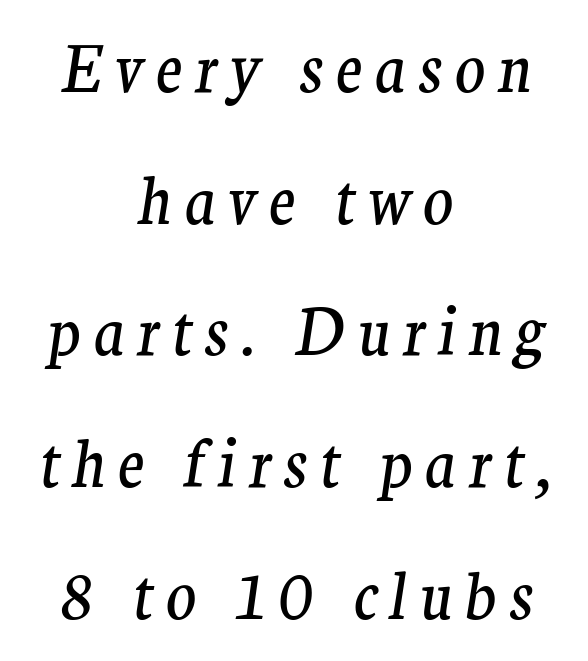
{"serif": "yes", "italic": "yes", "lean": "right", "slant_degrees": 9, "bold": "no", "weight": "regular", "width": "normal", "stroke_contrast": "medium", "x_height": "medium", "monospaced": "no", "underline": "no", "align": "center", "line_spacing": "loose", "line_spacing_ratio": 2.09, "glyph_px": 63}
